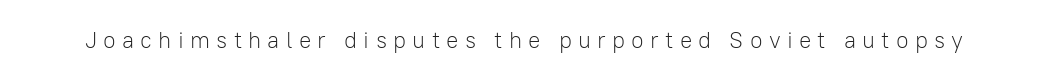
Q: Is the text bold? A: No.
Q: Is the text italic (slanted)? A: No, it is upright.
Q: Is the text underlined? A: No.
Q: Is the spacing between letters normal or unusually wide? A: Unusually wide.
